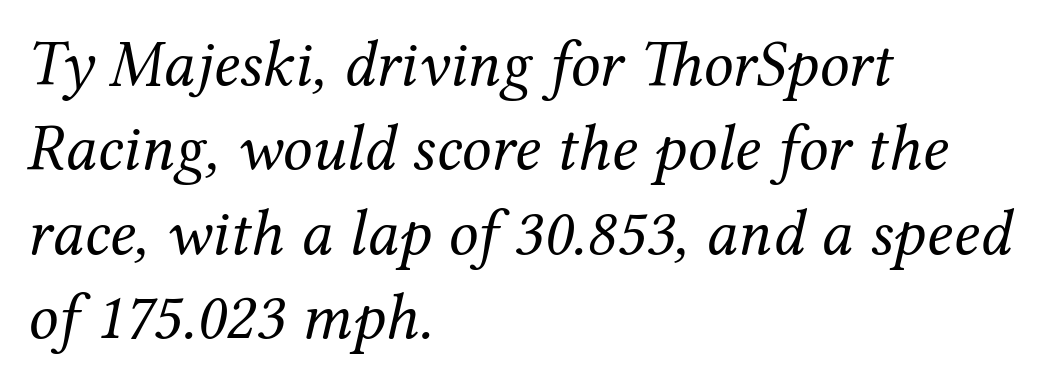
{"serif": "yes", "italic": "yes", "lean": "right", "slant_degrees": 12, "bold": "no", "weight": "regular", "width": "normal", "stroke_contrast": "medium", "x_height": "medium", "monospaced": "no", "underline": "no", "align": "left", "line_spacing": "normal", "line_spacing_ratio": 1.28, "letter_spacing": "normal", "letter_spacing_em": 0.0, "glyph_px": 66}
